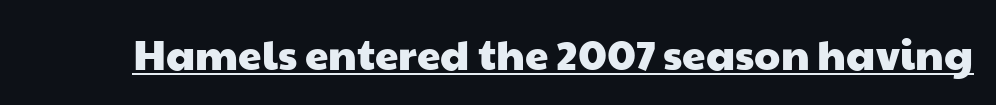
Q: Is the typeface a serif or a sans-serif typeface? A: Sans-serif.
Q: Is the text underlined? A: Yes.
Q: Is the spacing between letters normal or unusually wide? A: Normal.
Q: Width (condensed, normal, or wide)? A: Wide.
Q: Stroke contrast? A: Low.
Q: x-height? A: Medium.
Q: Monospaced? A: No.
